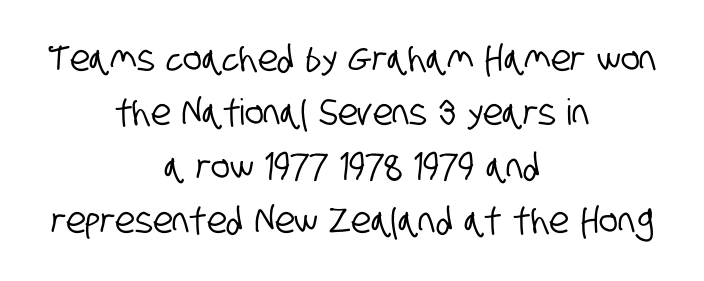
{"serif": "no", "width": "condensed", "stroke_contrast": "low", "x_height": "large", "monospaced": "no", "underline": "no", "align": "center", "line_spacing": "normal", "line_spacing_ratio": 1.5, "letter_spacing": "normal", "letter_spacing_em": 0.0, "glyph_px": 36}
